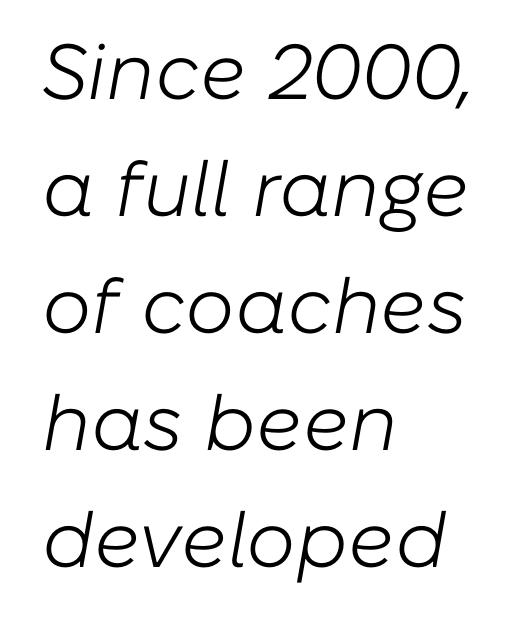
The image shows 78 px light type, italic (leaning right); set left-aligned, normal line spacing (1.5x), normal letter spacing, not underlined; low stroke contrast and a medium x-height.
